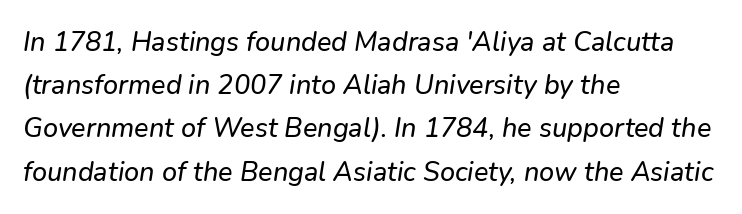
{"underline": "no", "align": "left", "line_spacing": "normal", "line_spacing_ratio": 1.6, "letter_spacing": "normal", "letter_spacing_em": 0.0, "glyph_px": 27}
